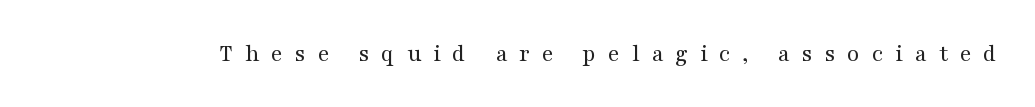
Q: Is the text bold? A: No.
Q: Is the text italic (slanted)? A: No, it is upright.
Q: Is the text underlined? A: No.
Q: Is the spacing between letters normal or unusually wide? A: Unusually wide.
